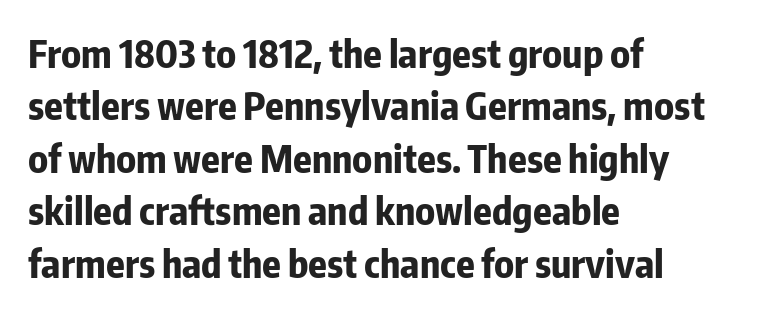
{"serif": "no", "italic": "no", "bold": "yes", "weight": "bold", "width": "condensed", "stroke_contrast": "low", "x_height": "medium", "monospaced": "no", "underline": "no", "align": "left", "line_spacing": "normal", "line_spacing_ratio": 1.38, "letter_spacing": "normal", "letter_spacing_em": 0.0, "glyph_px": 38}
